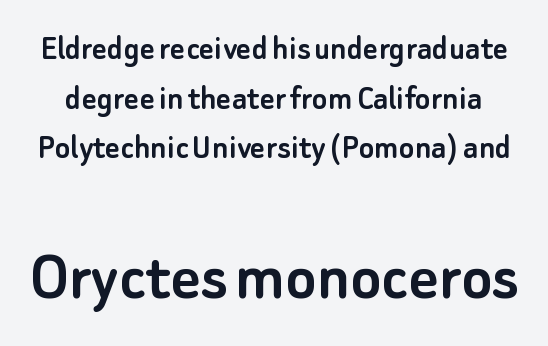
Q: Is the text italic (slanted)? A: No, it is upright.
Q: Is the typeface a serif or a sans-serif typeface? A: Sans-serif.
Q: Is the text underlined? A: No.
Q: Is the spacing between letters normal or unusually wide? A: Normal.
Q: Is the spacing between lines tight, normal or loose? A: Normal.
Q: Which block of text is set in a larger size, the first (top) or the second (bottom)? A: The second (bottom) one.
Q: Width (condensed, normal, or wide)? A: Normal.
Q: Stroke contrast? A: Low.
Q: x-height? A: Small.
Q: Monospaced? A: No.
